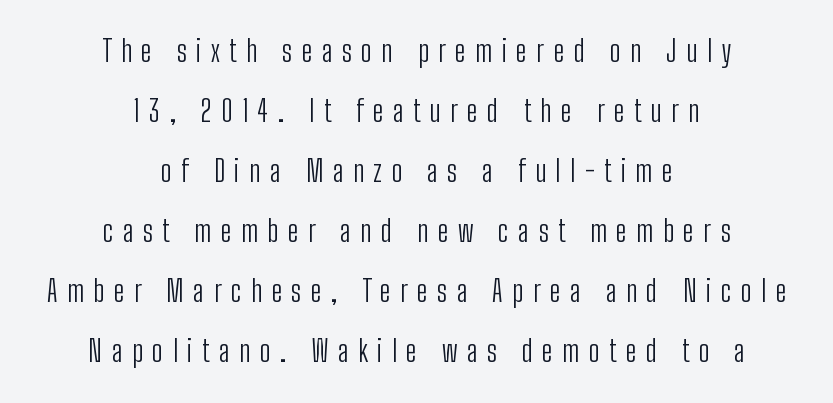
{"serif": "no", "italic": "no", "bold": "no", "weight": "light", "width": "condensed", "stroke_contrast": "low", "x_height": "medium", "monospaced": "no", "underline": "no", "align": "center", "line_spacing": "loose", "line_spacing_ratio": 2.07, "letter_spacing": "wide", "letter_spacing_em": 0.33, "glyph_px": 29}
